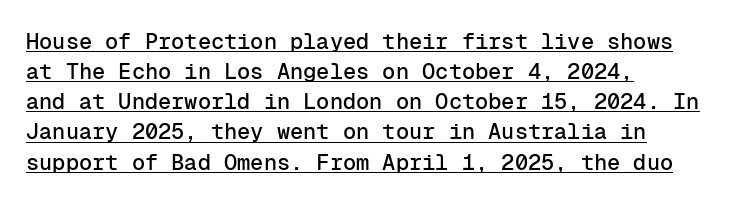
Q: Is the text italic (slanted)? A: No, it is upright.
Q: Is the text underlined? A: Yes.
Q: How is the paragraph aligned? A: Left-aligned.
Q: Is the spacing between letters normal or unusually wide? A: Normal.
Q: Is the spacing between lines tight, normal or loose? A: Normal.
